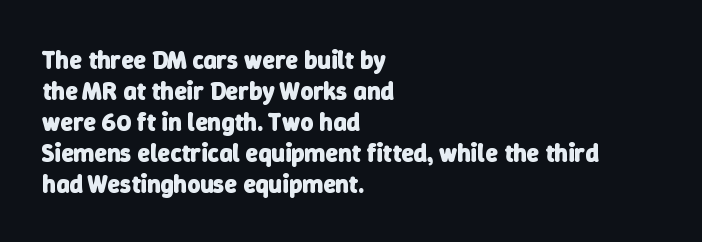
Q: Is the text bold? A: Yes.
Q: Is the text underlined? A: No.
Q: How is the paragraph aligned? A: Left-aligned.
Q: Is the spacing between letters normal or unusually wide? A: Normal.
